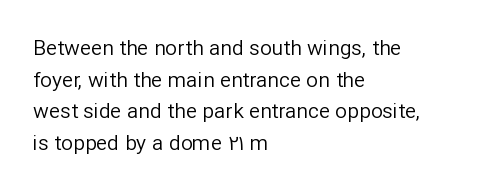
Q: Is the text bold? A: No.
Q: Is the text italic (slanted)? A: No, it is upright.
Q: Is the text underlined? A: No.
Q: How is the paragraph aligned? A: Left-aligned.
Q: Is the spacing between letters normal or unusually wide? A: Normal.
Q: Is the spacing between lines tight, normal or loose? A: Normal.
